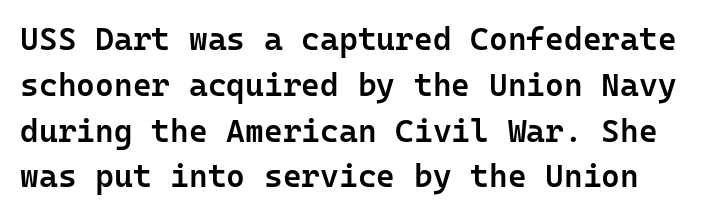
The rendering uses typewriter-style spacing with identical character cells. Posture: upright roman. Strokes here are thickened, but only to semibold level. Nobody touched the tracking dial on this one. This rendering features lettering with no underline. This is sans-serif lettering, the kind often seen on screens and signage.
